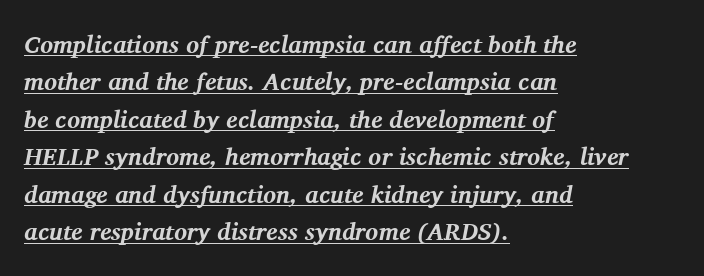
Q: Is the text bold? A: Yes.
Q: Is the text italic (slanted)? A: Yes, it leans right by about 11 degrees.
Q: Is the text underlined? A: Yes.
Q: How is the paragraph aligned? A: Left-aligned.
Q: Is the spacing between letters normal or unusually wide? A: Normal.
Q: Is the spacing between lines tight, normal or loose? A: Normal.
